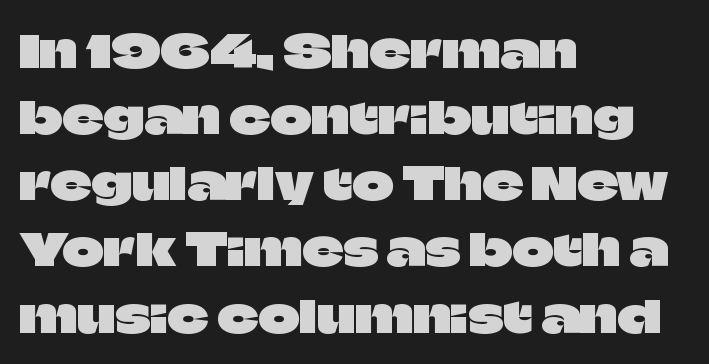
The image shows 45 px sans-serif type, upright; set left-aligned, normal line spacing (1.47x), normal letter spacing, not underlined; low stroke contrast and a large x-height.
